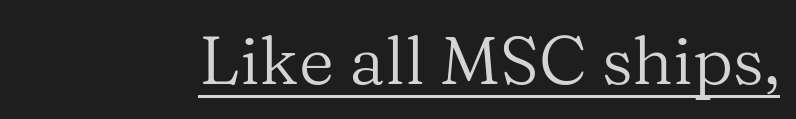
Q: Is the text bold? A: No.
Q: Is the text italic (slanted)? A: No, it is upright.
Q: Is the typeface a serif or a sans-serif typeface? A: Serif.
Q: Is the text underlined? A: Yes.
Q: Is the spacing between letters normal or unusually wide? A: Normal.
Q: Width (condensed, normal, or wide)? A: Normal.
Q: Stroke contrast? A: Medium.
Q: x-height? A: Medium.
Q: Monospaced? A: No.
